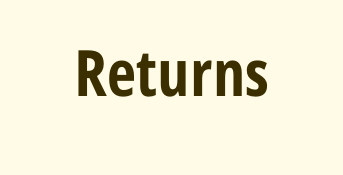
The lettering stays uniformly vertical, giving the passage a roman look. Serif or sans? Sans — the stroke terminals are bare. I'd describe the lettering as bold — thick and assertive. Caption: standard tracking, unaltered.
